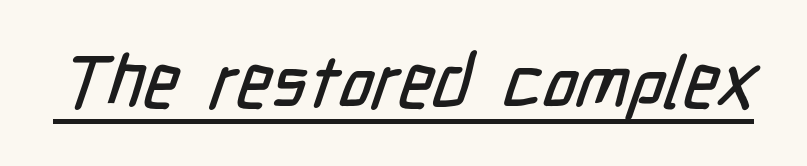
This sample has the flowing, uneven cadence of proportional lettering. Observe the ordinary spacing: letters are neighbours, not strangers. A sans-serif font was chosen for this passage. This rendering features underlined lettering.
